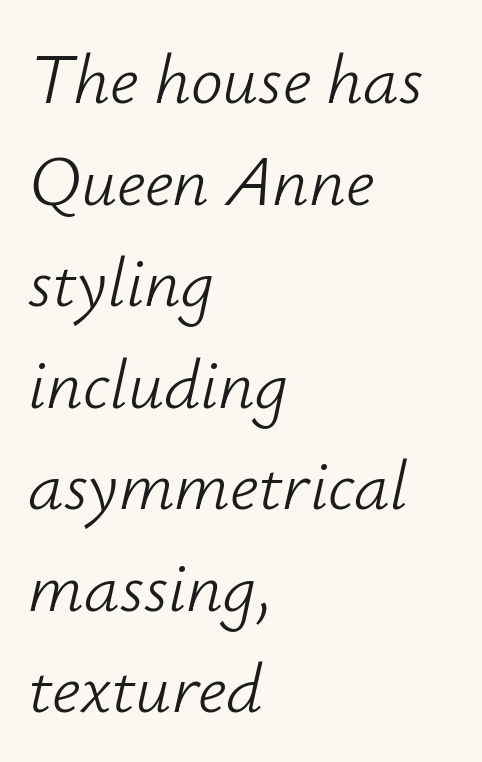
The image shows 71 px light type, italic (leaning right); set left-aligned, normal line spacing (1.43x), normal letter spacing, not underlined; low stroke contrast and a small x-height.
